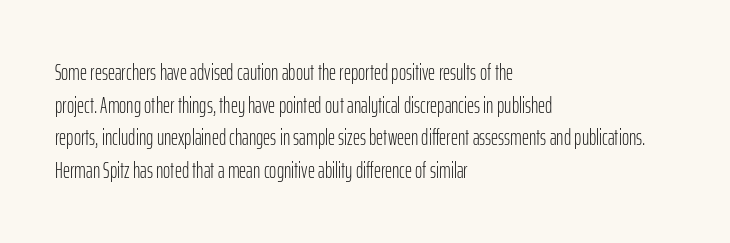
The image shows 22 px text type, upright; set left-aligned, normal line spacing (1.48x), normal letter spacing, not underlined.
